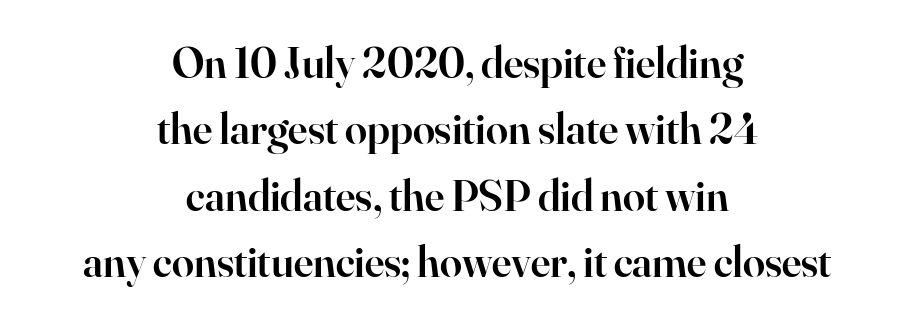
{"serif": "yes", "italic": "no", "bold": "semi", "weight": "semibold", "width": "normal", "stroke_contrast": "high", "x_height": "small", "monospaced": "no", "underline": "no", "align": "center", "line_spacing": "normal", "line_spacing_ratio": 1.51, "letter_spacing": "normal", "letter_spacing_em": 0.0, "glyph_px": 44}
